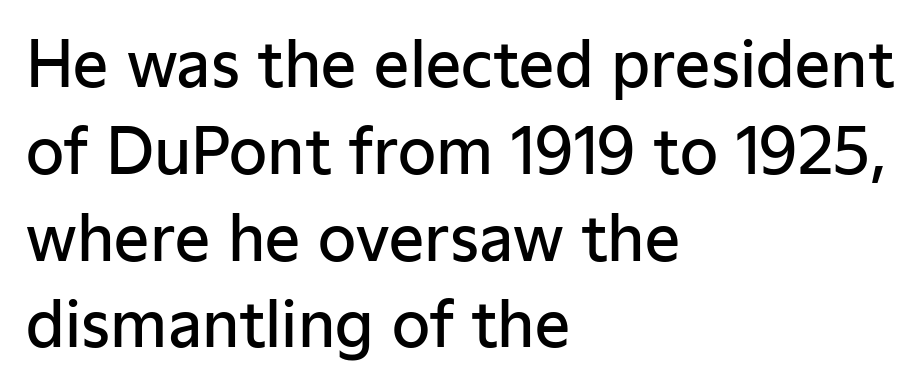
The text block is weighted toward the left margin, trailing off unevenly rightward. Examine the stroke ends and you'll find no serifs. A typesetter would mark this as roman, not italic. What weight is shown? A semibold, between regular and bold. What stands out about the letter spacing? Nothing — it is the standard amount.
